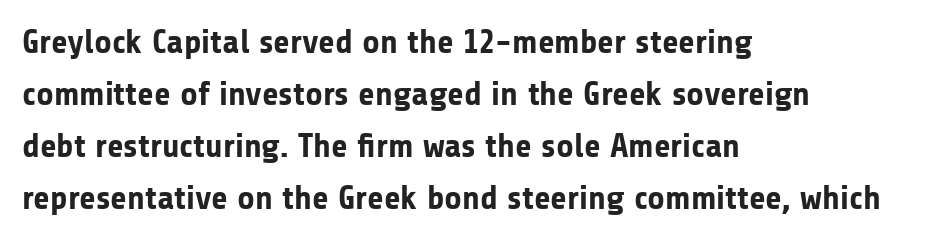
{"serif": "no", "italic": "no", "bold": "yes", "weight": "bold", "width": "normal", "stroke_contrast": "low", "x_height": "medium", "monospaced": "no", "underline": "no", "align": "left", "line_spacing": "normal", "line_spacing_ratio": 1.53, "letter_spacing": "normal", "letter_spacing_em": 0.0, "glyph_px": 34}
